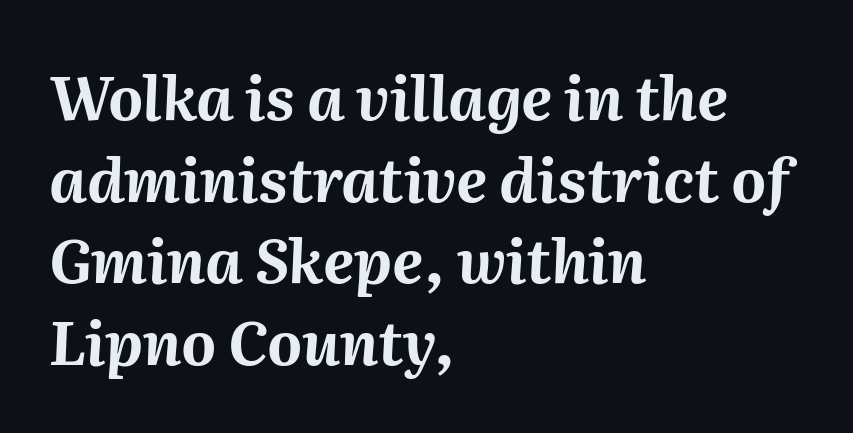
The image shows 60 px bold type, italic (leaning right); set left-aligned, normal line spacing (1.36x), normal letter spacing, not underlined; medium stroke contrast and a medium x-height.
